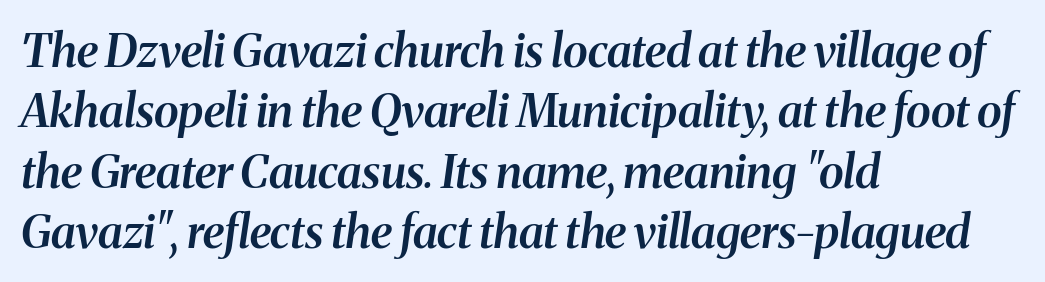
Q: Is the text bold? A: Semi-bold.
Q: Is the text italic (slanted)? A: Yes, it leans right by about 8 degrees.
Q: Is the typeface a serif or a sans-serif typeface? A: Serif.
Q: Is the text underlined? A: No.
Q: How is the paragraph aligned? A: Left-aligned.
Q: Is the spacing between letters normal or unusually wide? A: Normal.
Q: Is the spacing between lines tight, normal or loose? A: Normal.
Q: Width (condensed, normal, or wide)? A: Normal.
Q: Stroke contrast? A: Medium.
Q: x-height? A: Medium.
Q: Monospaced? A: No.
